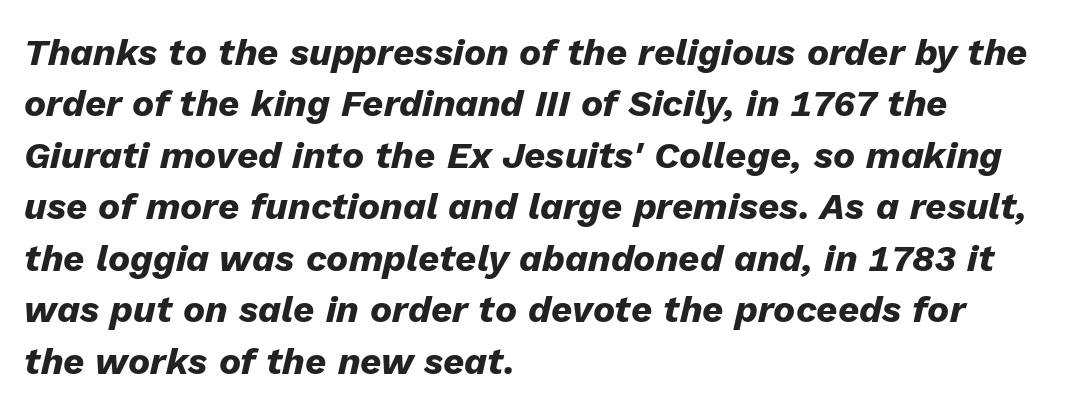
{"italic": "yes", "lean": "right", "slant_degrees": 13, "bold": "yes", "weight": "heavy", "width": "normal", "stroke_contrast": "low", "x_height": "medium", "monospaced": "no", "underline": "no", "align": "left", "line_spacing": "normal", "line_spacing_ratio": 1.39, "letter_spacing": "normal", "letter_spacing_em": 0.0, "glyph_px": 37}
